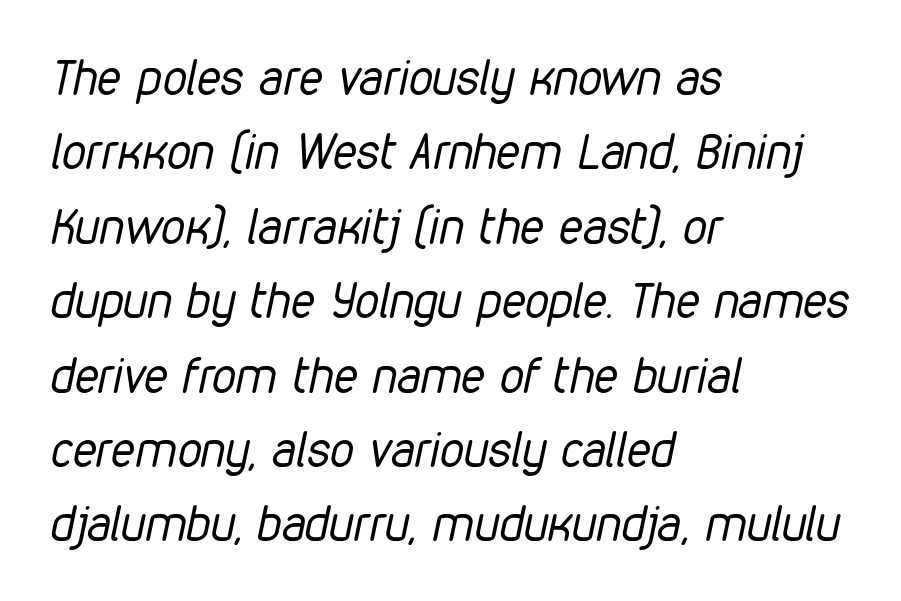
{"italic": "yes", "lean": "right", "slant_degrees": 12, "bold": "no", "weight": "regular", "width": "condensed", "stroke_contrast": "low", "x_height": "medium", "monospaced": "no", "underline": "no", "align": "left", "line_spacing": "normal", "line_spacing_ratio": 1.55, "letter_spacing": "normal", "letter_spacing_em": 0.0, "glyph_px": 48}
